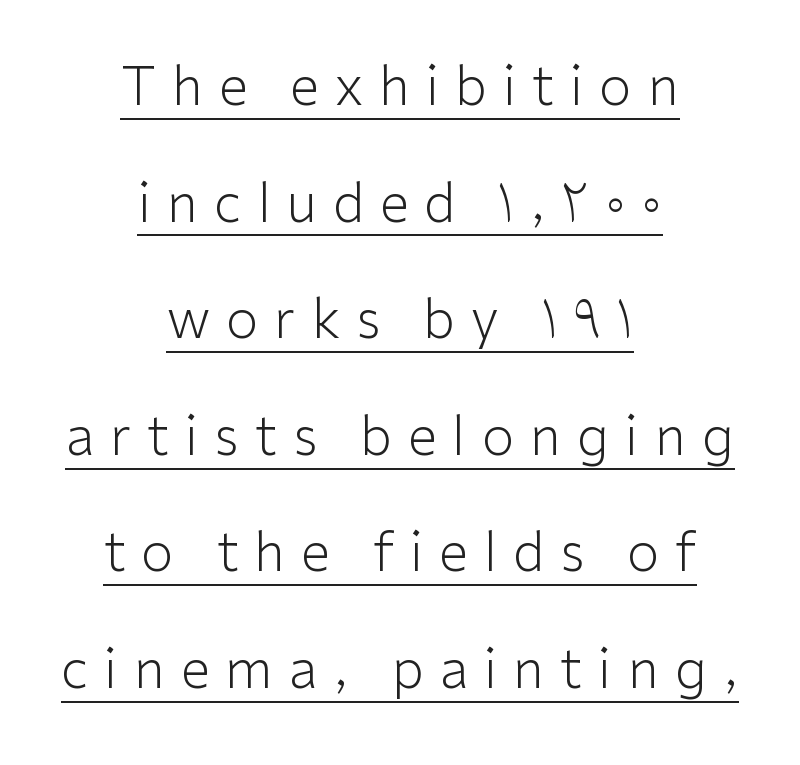
Q: Is the text bold? A: No.
Q: Is the text italic (slanted)? A: No, it is upright.
Q: Is the typeface a serif or a sans-serif typeface? A: Sans-serif.
Q: Is the text underlined? A: Yes.
Q: How is the paragraph aligned? A: Centered.
Q: Is the spacing between letters normal or unusually wide? A: Unusually wide.
Q: Is the spacing between lines tight, normal or loose? A: Loose.
Q: Width (condensed, normal, or wide)? A: Normal.
Q: Stroke contrast? A: Low.
Q: x-height? A: Medium.
Q: Monospaced? A: No.
